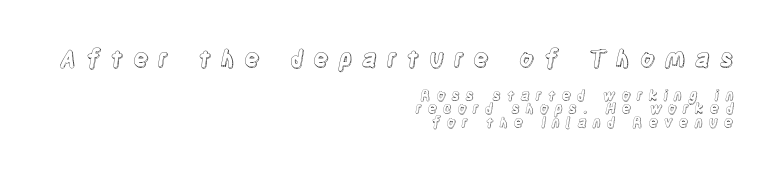
{"underline": "no", "align": "right", "line_spacing": "tight", "line_spacing_ratio": 0.97, "letter_spacing": "wide", "letter_spacing_em": 0.42, "larger_block": "first", "size_ratio": 1.64, "glyph_px": 23}
